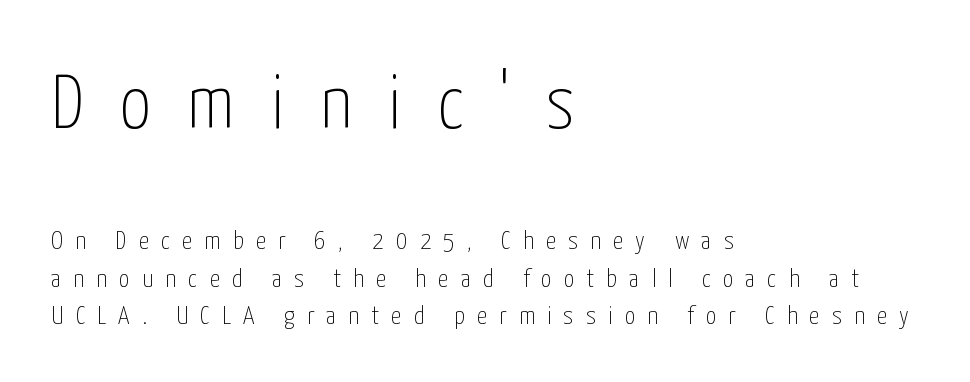
{"serif": "no", "italic": "no", "bold": "no", "weight": "thin", "width": "condensed", "stroke_contrast": "low", "x_height": "medium", "monospaced": "no", "underline": "no", "align": "left", "line_spacing": "normal", "line_spacing_ratio": 1.44, "letter_spacing": "wide", "letter_spacing_em": 0.47, "larger_block": "first", "size_ratio": 2.96, "glyph_px": 77}
